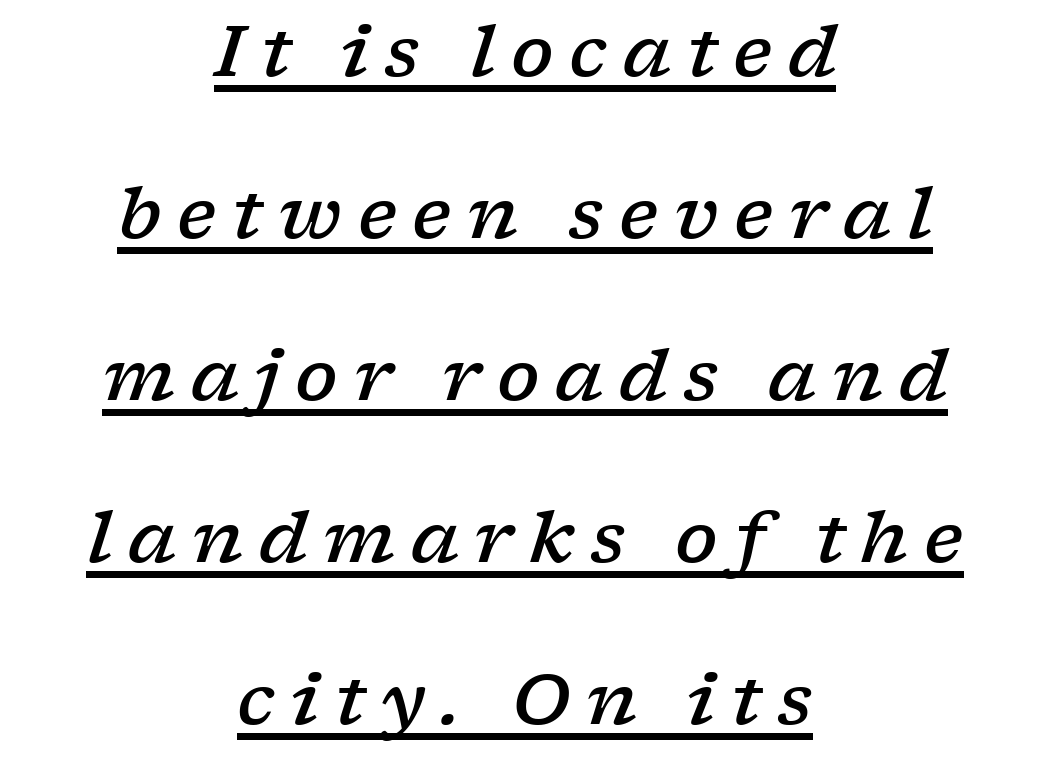
{"serif": "yes", "italic": "yes", "lean": "right", "slant_degrees": 17, "bold": "semi", "weight": "semibold", "width": "wide", "stroke_contrast": "low", "x_height": "medium", "monospaced": "no", "underline": "yes", "align": "center", "line_spacing": "loose", "line_spacing_ratio": 2.28, "letter_spacing": "wide", "letter_spacing_em": 0.22, "glyph_px": 71}
